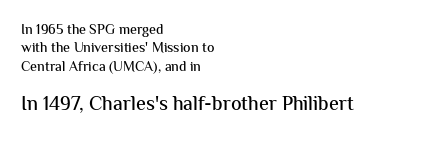
Q: Is the text italic (slanted)? A: No, it is upright.
Q: Is the text underlined? A: No.
Q: How is the paragraph aligned? A: Left-aligned.
Q: Is the spacing between letters normal or unusually wide? A: Normal.
Q: Is the spacing between lines tight, normal or loose? A: Normal.
Q: Which block of text is set in a larger size, the first (top) or the second (bottom)? A: The second (bottom) one.
